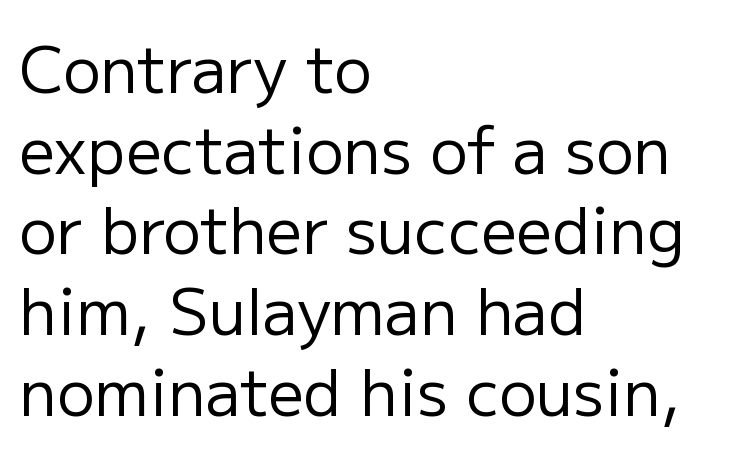
Q: Is the text bold? A: No.
Q: Is the text italic (slanted)? A: No, it is upright.
Q: Is the typeface a serif or a sans-serif typeface? A: Sans-serif.
Q: Is the text underlined? A: No.
Q: How is the paragraph aligned? A: Left-aligned.
Q: Is the spacing between letters normal or unusually wide? A: Normal.
Q: Is the spacing between lines tight, normal or loose? A: Normal.
Q: Width (condensed, normal, or wide)? A: Normal.
Q: Stroke contrast? A: Low.
Q: x-height? A: Medium.
Q: Monospaced? A: No.
